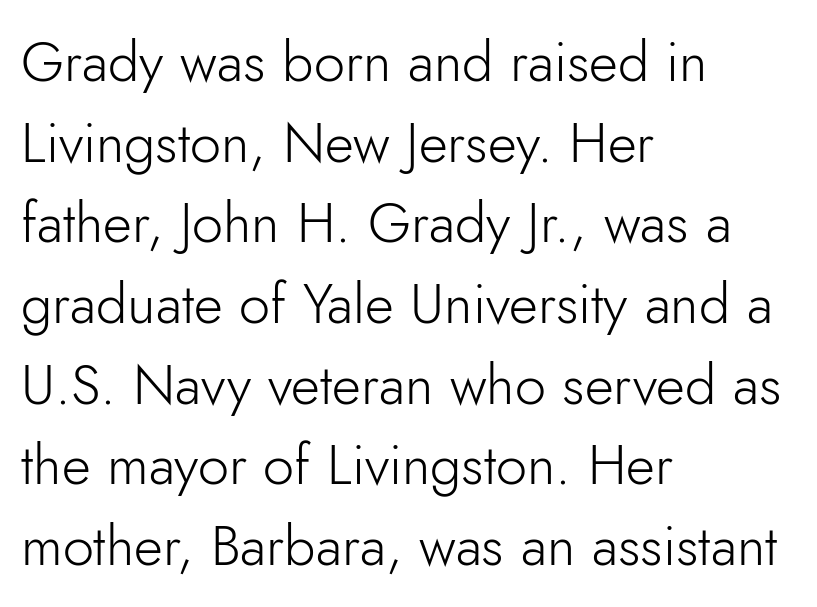
What's the leading like? Ordinary, nothing unusual. Upright lettering throughout. Think of a printed novel: that variable character pitch is what you see here. A sans-serif font was chosen for this passage. The horizontal fit of the characters is conventional and even. Left-aligned paragraph, ragged on the right.
